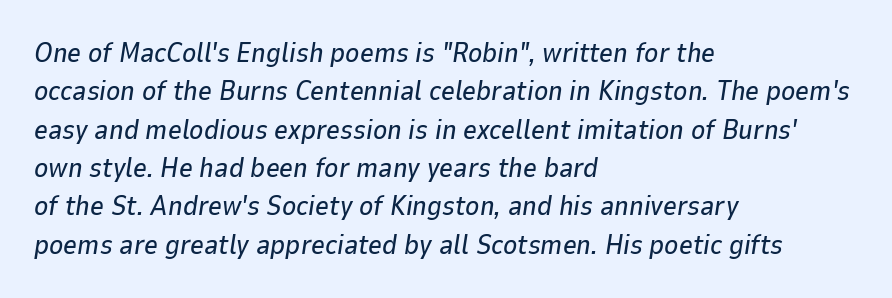
{"italic": "yes", "lean": "right", "slant_degrees": 9, "underline": "no", "align": "left", "line_spacing": "normal", "line_spacing_ratio": 1.42, "letter_spacing": "normal", "letter_spacing_em": 0.0, "glyph_px": 27}
